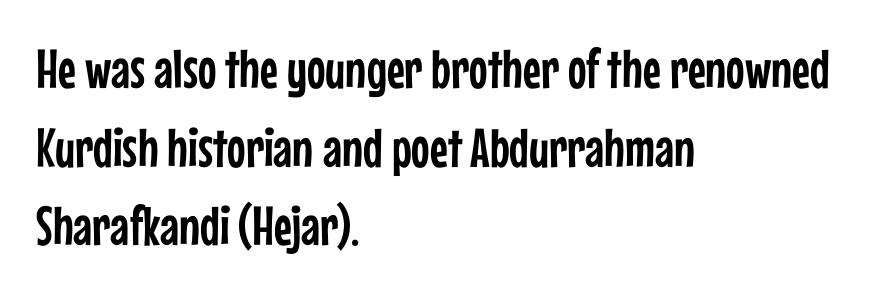
The image shows 55 px condensed sans-serif type, upright; set left-aligned, normal line spacing (1.43x), normal letter spacing, not underlined; low stroke contrast and a medium x-height.
